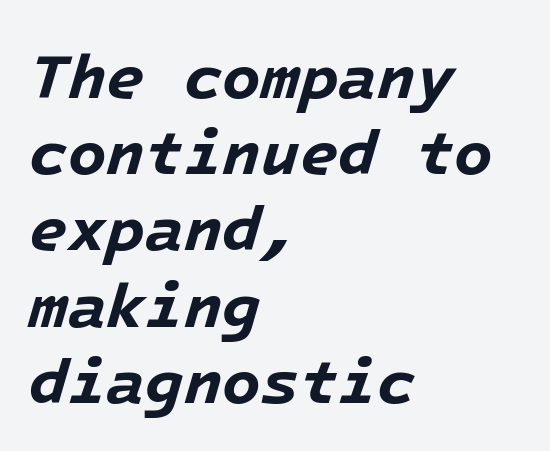
The image shows 63 px bold type, italic (leaning right); set left-aligned, line spacing 1.21x, normal letter spacing, not underlined; low stroke contrast and a medium x-height.
